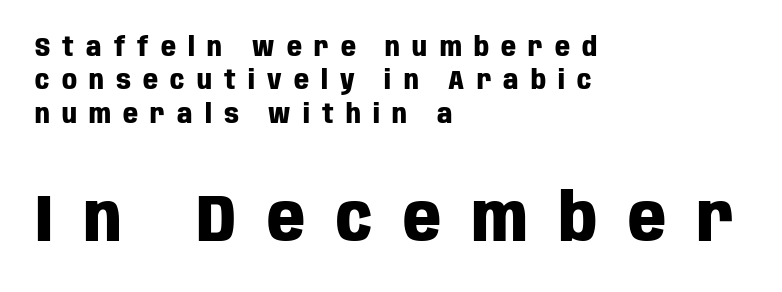
The image shows 66 px heavy, condensed sans-serif type, upright; set left-aligned, normal line spacing (1.28x), unusually wide letter spacing (+0.47 em), not underlined; the second (bottom) block is 2.54x larger; low stroke contrast and a large x-height.
